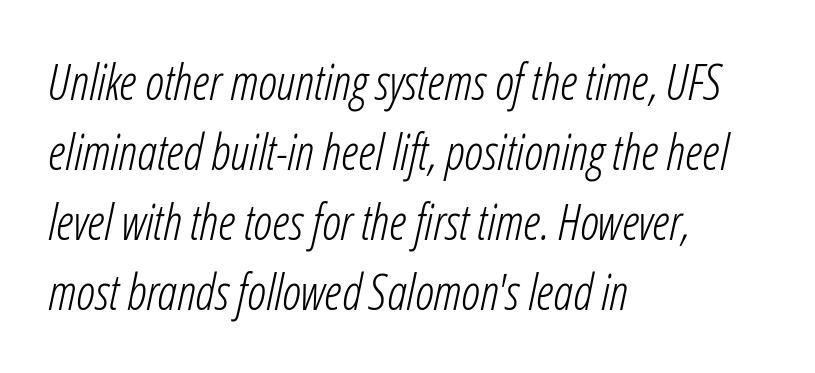
The image shows 49 px light, condensed type, italic (leaning right); set left-aligned, normal line spacing (1.43x), normal letter spacing, not underlined; low stroke contrast and a medium x-height.
